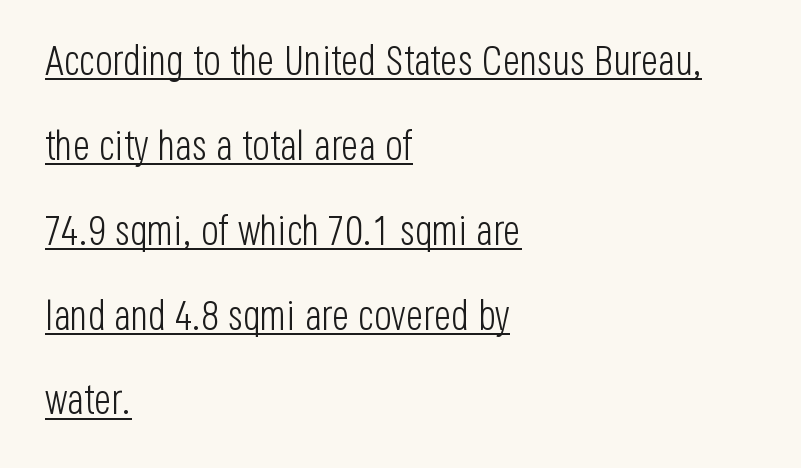
The image shows 41 px light, condensed sans-serif type, upright; set left-aligned, loose line spacing (2.07x), normal letter spacing, underlined; low stroke contrast and a large x-height.
